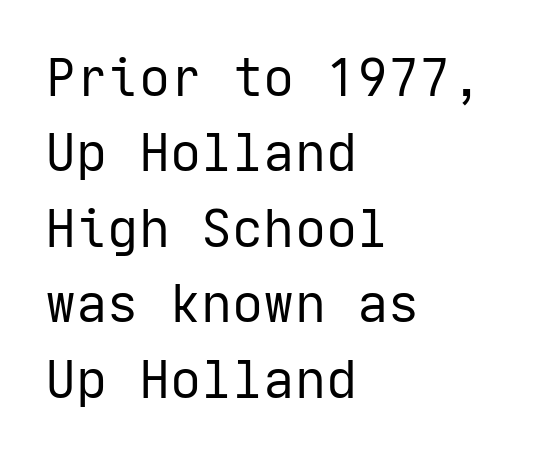
Q: Is the text bold? A: No.
Q: Is the text italic (slanted)? A: No, it is upright.
Q: Is the typeface a serif or a sans-serif typeface? A: Sans-serif.
Q: Is the text underlined? A: No.
Q: How is the paragraph aligned? A: Left-aligned.
Q: Is the spacing between letters normal or unusually wide? A: Normal.
Q: Is the spacing between lines tight, normal or loose? A: Normal.
Q: Width (condensed, normal, or wide)? A: Normal.
Q: Stroke contrast? A: Low.
Q: x-height? A: Medium.
